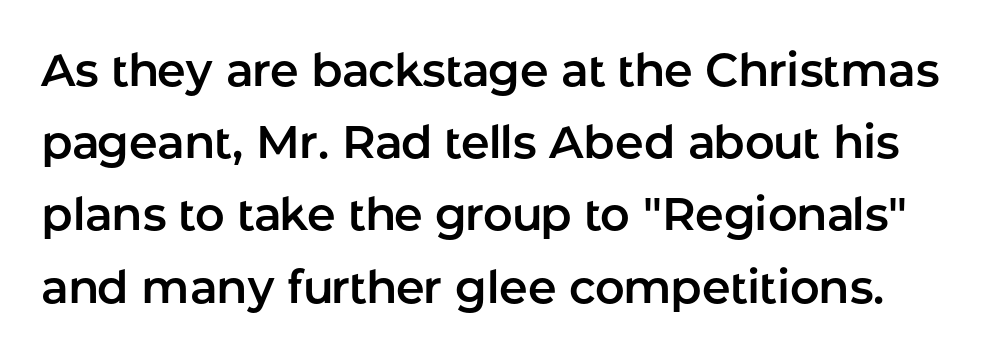
{"serif": "no", "italic": "no", "width": "normal", "stroke_contrast": "low", "x_height": "medium", "monospaced": "no", "underline": "no", "line_spacing": "normal", "line_spacing_ratio": 1.57, "letter_spacing": "normal", "letter_spacing_em": 0.0, "glyph_px": 46}
